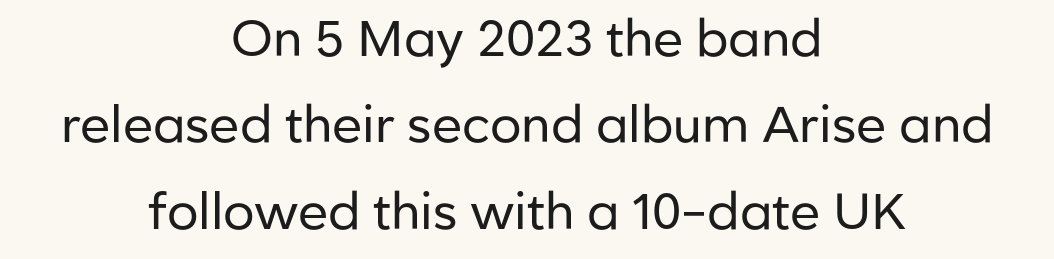
{"serif": "no", "italic": "no", "bold": "no", "weight": "regular", "width": "normal", "stroke_contrast": "low", "x_height": "medium", "monospaced": "no", "underline": "no", "align": "center", "line_spacing_ratio": 1.73, "letter_spacing": "normal", "letter_spacing_em": 0.0, "glyph_px": 50}
